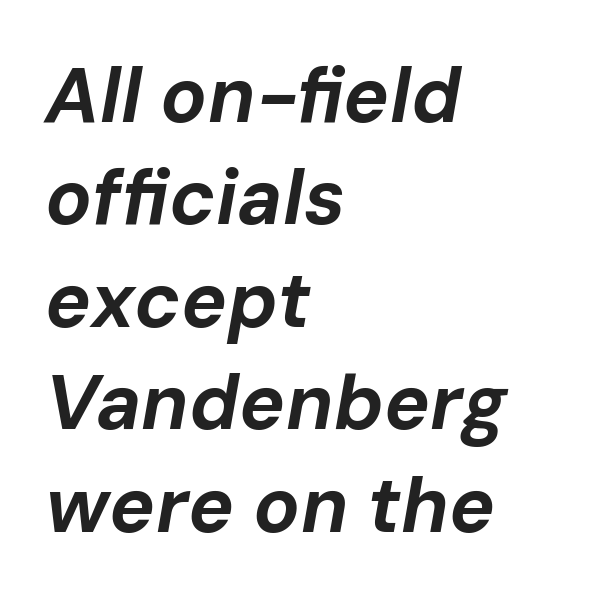
Q: Is the text bold? A: Yes.
Q: Is the text italic (slanted)? A: Yes, it leans right by about 10 degrees.
Q: Is the text underlined? A: No.
Q: How is the paragraph aligned? A: Left-aligned.
Q: Is the spacing between letters normal or unusually wide? A: Normal.
Q: Is the spacing between lines tight, normal or loose? A: Normal.
Q: Width (condensed, normal, or wide)? A: Normal.
Q: Stroke contrast? A: Low.
Q: x-height? A: Medium.
Q: Monospaced? A: No.
